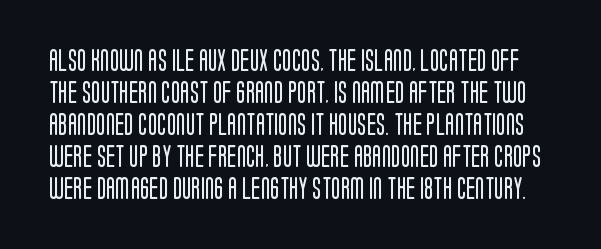
{"italic": "no", "bold": "no", "underline": "no", "line_spacing": "normal", "line_spacing_ratio": 1.45, "letter_spacing": "normal", "letter_spacing_em": 0.0, "glyph_px": 22}
